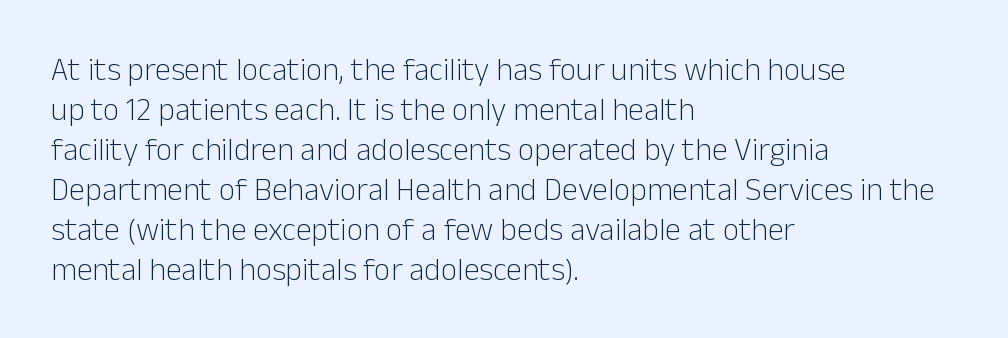
Q: Is the text bold? A: No.
Q: Is the text italic (slanted)? A: No, it is upright.
Q: Is the typeface a serif or a sans-serif typeface? A: Sans-serif.
Q: Is the text underlined? A: No.
Q: How is the paragraph aligned? A: Left-aligned.
Q: Is the spacing between letters normal or unusually wide? A: Normal.
Q: Is the spacing between lines tight, normal or loose? A: Normal.
Q: Width (condensed, normal, or wide)? A: Normal.
Q: Stroke contrast? A: Low.
Q: x-height? A: Medium.
Q: Monospaced? A: No.
